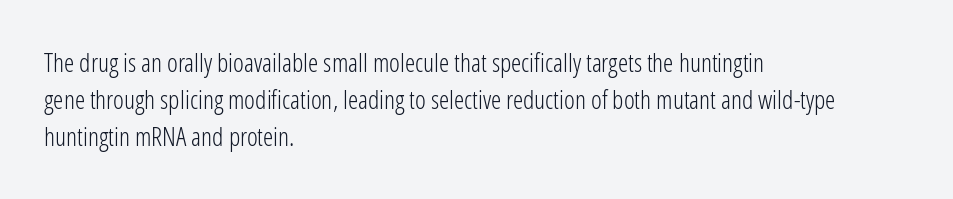
Q: Is the text bold? A: No.
Q: Is the text italic (slanted)? A: No, it is upright.
Q: Is the text underlined? A: No.
Q: How is the paragraph aligned? A: Left-aligned.
Q: Is the spacing between letters normal or unusually wide? A: Normal.
Q: Is the spacing between lines tight, normal or loose? A: Normal.
